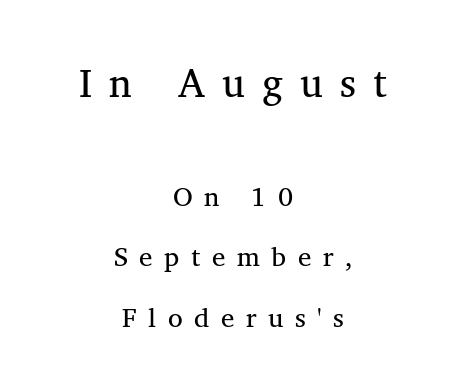
{"serif": "yes", "italic": "no", "bold": "no", "weight": "regular", "width": "normal", "stroke_contrast": "medium", "x_height": "medium", "monospaced": "no", "underline": "no", "align": "center", "line_spacing": "loose", "line_spacing_ratio": 2.24, "letter_spacing": "wide", "letter_spacing_em": 0.43, "larger_block": "first", "size_ratio": 1.48, "glyph_px": 40}
